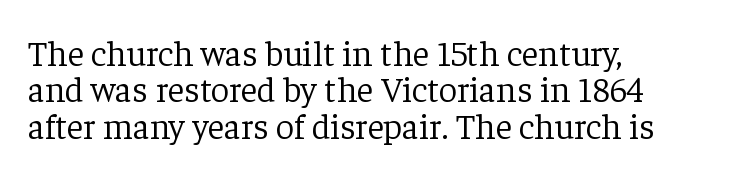
In terms of letterform style, serifs are clearly present. Unlike italic type, these characters show no tilt at all. This sample trades vertical openness for compactness between lines. Note the varied advance widths — an 'i' is clearly narrower than an 'm'. Heft: none added — not bold. Characters follow at the spacing the type designer built in.
